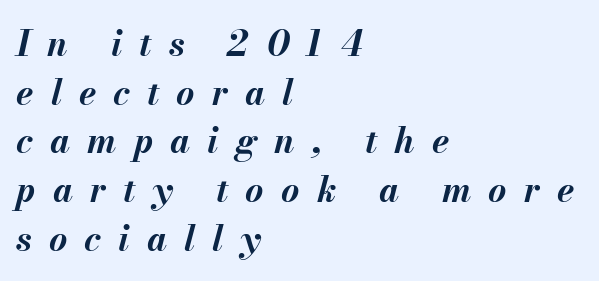
{"italic": "yes", "lean": "right", "slant_degrees": 13, "bold": "yes", "weight": "bold", "width": "normal", "stroke_contrast": "medium", "x_height": "small", "monospaced": "no", "underline": "no", "align": "left", "line_spacing": "normal", "line_spacing_ratio": 1.39, "letter_spacing": "wide", "letter_spacing_em": 0.49, "glyph_px": 35}
